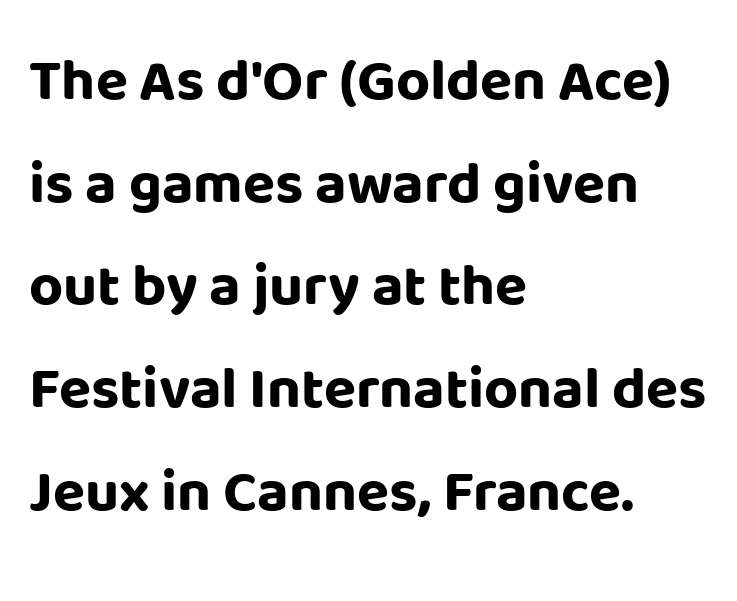
The image shows 59 px bold sans-serif type, upright; set left-aligned, line spacing 1.74x, normal letter spacing, not underlined; low stroke contrast and a large x-height.
